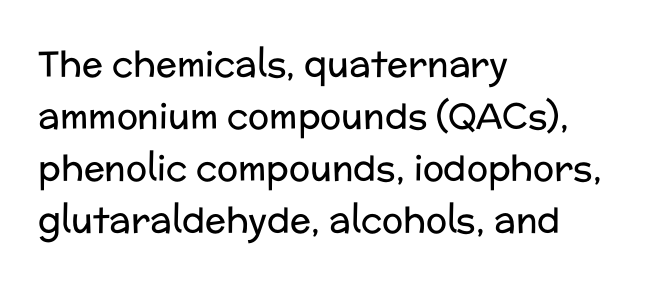
Regular leading. A bare baseline throughout the passage. Is the stroke heavy? The answer is a plain regular-or-lighter. Look at the tracking — it's just the regular setting, nothing added. Classification — sans serif.
